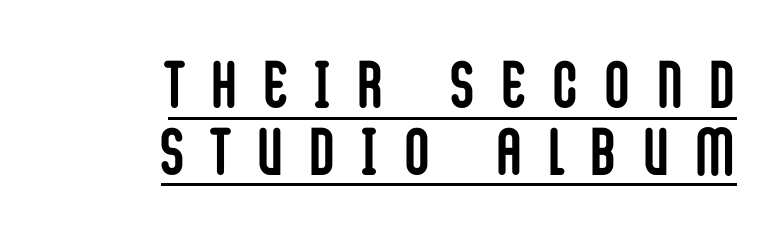
Teacher's note: observe the even right margin — that is flush-right alignment. A typesetter would call this leading minimal, almost set solid. Does extra space separate the letters? Yes, quite a lot of it. The typesetter has applied underlining to the passage shown. Looks like regular typesetting: each glyph gets only the width it needs. Pretty heavy lettering here — definitely bold.
